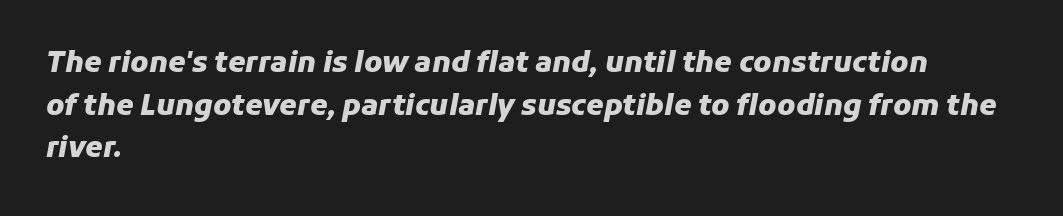
{"italic": "yes", "lean": "right", "slant_degrees": 11, "bold": "yes", "weight": "heavy", "width": "normal", "stroke_contrast": "low", "x_height": "medium", "monospaced": "no", "underline": "no", "align": "left", "line_spacing": "normal", "line_spacing_ratio": 1.52, "letter_spacing": "normal", "letter_spacing_em": 0.0, "glyph_px": 28}
